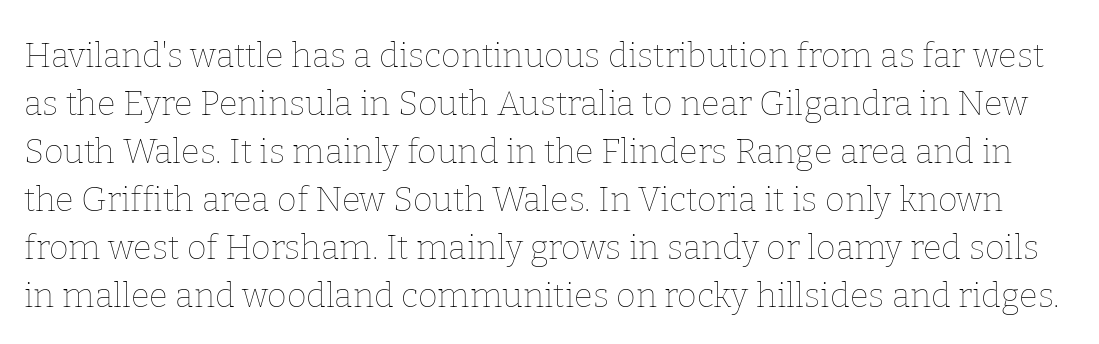
{"italic": "no", "bold": "no", "weight": "thin", "width": "normal", "stroke_contrast": "low", "x_height": "medium", "monospaced": "no", "underline": "no", "line_spacing": "normal", "line_spacing_ratio": 1.41, "letter_spacing": "normal", "letter_spacing_em": 0.0, "glyph_px": 34}
